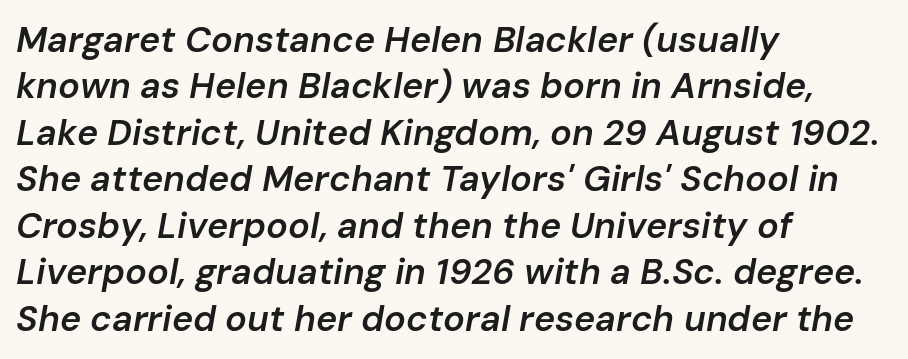
{"italic": "yes", "lean": "right", "slant_degrees": 10, "bold": "semi", "weight": "semibold", "width": "normal", "stroke_contrast": "low", "x_height": "medium", "monospaced": "no", "underline": "no", "align": "left", "line_spacing": "normal", "line_spacing_ratio": 1.29, "letter_spacing": "normal", "letter_spacing_em": 0.0, "glyph_px": 36}
